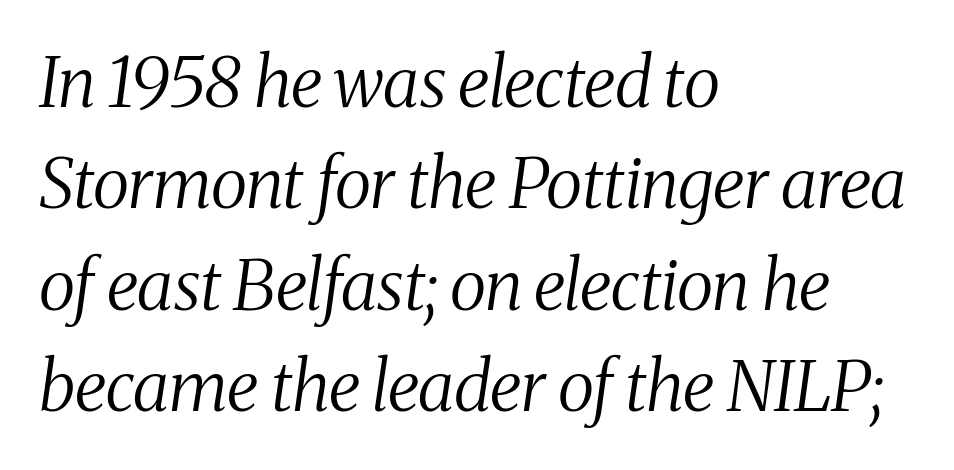
The image shows 69 px regular-weight, condensed serif type, italic (leaning right); set left-aligned, normal line spacing (1.47x), normal letter spacing, not underlined; medium stroke contrast and a medium x-height.
